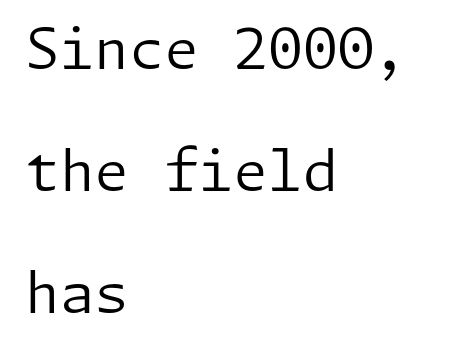
Q: Is the text bold? A: No.
Q: Is the text italic (slanted)? A: No, it is upright.
Q: Is the typeface a serif or a sans-serif typeface? A: Sans-serif.
Q: Is the text underlined? A: No.
Q: How is the paragraph aligned? A: Left-aligned.
Q: Is the spacing between letters normal or unusually wide? A: Normal.
Q: Is the spacing between lines tight, normal or loose? A: Loose.
Q: Width (condensed, normal, or wide)? A: Normal.
Q: Stroke contrast? A: Low.
Q: x-height? A: Medium.
